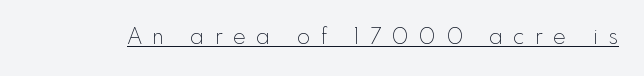
Q: Is the text bold? A: No.
Q: Is the text italic (slanted)? A: No, it is upright.
Q: Is the text underlined? A: Yes.
Q: Is the spacing between letters normal or unusually wide? A: Unusually wide.
